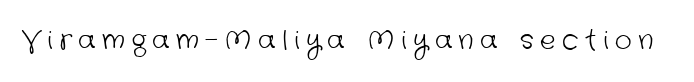
The image shows 26 px text type; set unusually wide letter spacing (+0.25 em), not underlined.
